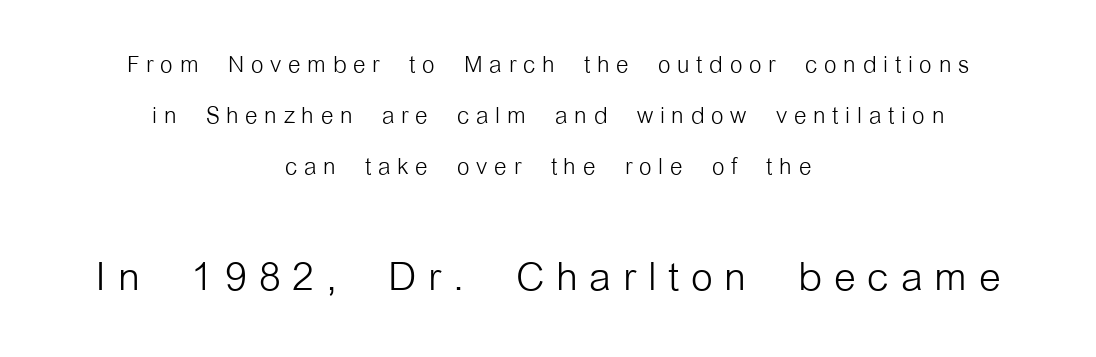
{"serif": "no", "italic": "no", "bold": "no", "weight": "light", "width": "condensed", "stroke_contrast": "low", "x_height": "medium", "monospaced": "no", "underline": "no", "align": "center", "line_spacing": "normal", "line_spacing_ratio": 1.6, "letter_spacing": "wide", "letter_spacing_em": 0.21, "larger_block": "second", "size_ratio": 1.75, "glyph_px": 56}
